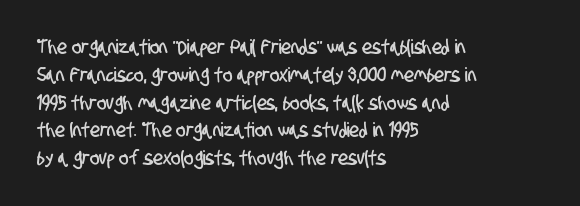
Q: Is the text underlined? A: No.
Q: How is the paragraph aligned? A: Left-aligned.
Q: Is the spacing between letters normal or unusually wide? A: Normal.
Q: Is the spacing between lines tight, normal or loose? A: Normal.
